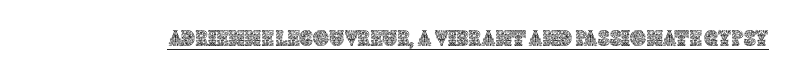
The image shows 22 px text type, upright; set normal letter spacing, underlined.
